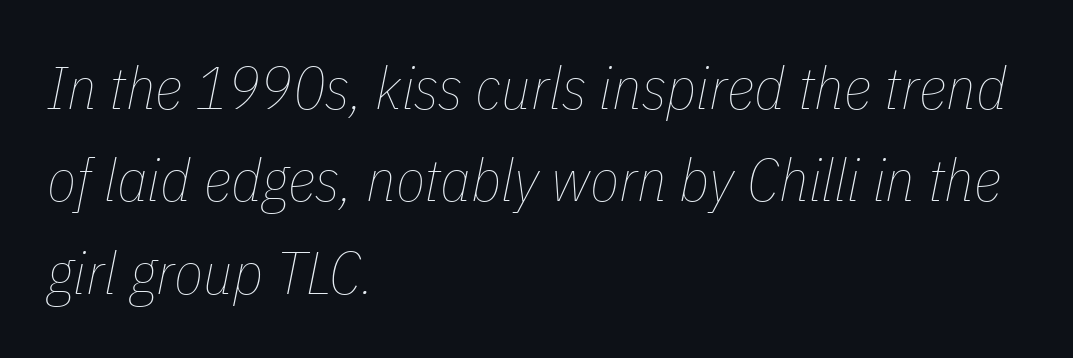
{"italic": "yes", "lean": "right", "slant_degrees": 11, "bold": "no", "weight": "thin", "width": "condensed", "stroke_contrast": "low", "x_height": "medium", "monospaced": "no", "underline": "no", "align": "left", "line_spacing": "normal", "line_spacing_ratio": 1.54, "letter_spacing": "normal", "letter_spacing_em": 0.0, "glyph_px": 60}
